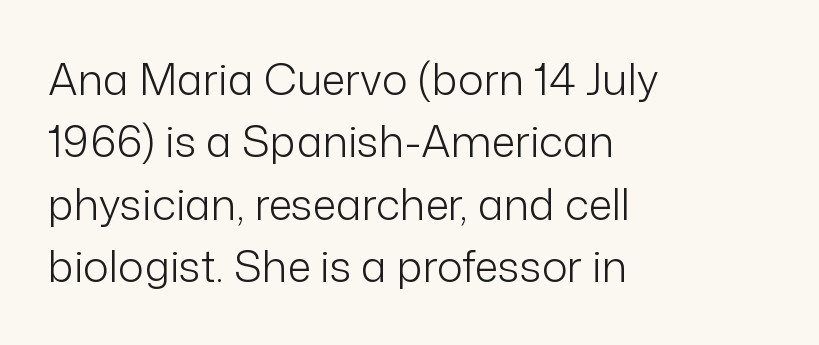
Descender tails drop into unmarked territory. You can tell it's not italic because the verticals are truly vertical. These lines are composed in type without serifs. One-word summary of the alignment: left. Words appear dense and cohesive because spacing is normal. The passage shown is not bold in any degree.
